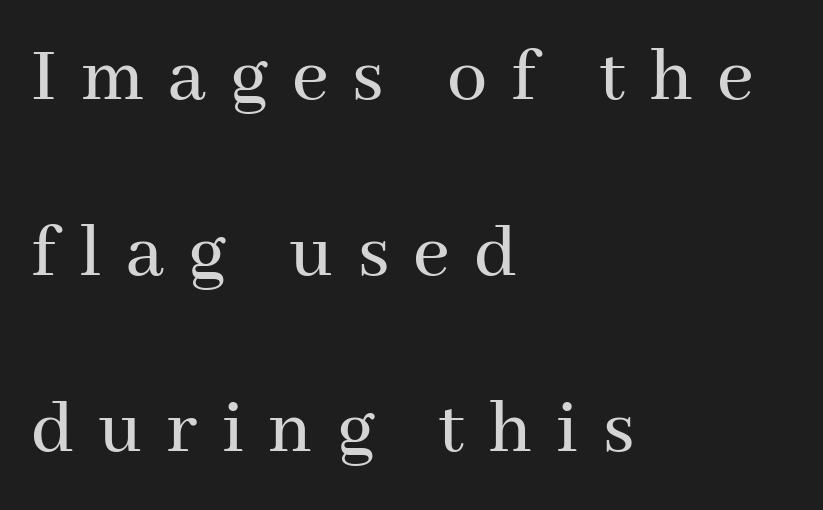
Q: Is the text italic (slanted)? A: No, it is upright.
Q: Is the typeface a serif or a sans-serif typeface? A: Serif.
Q: Is the text underlined? A: No.
Q: How is the paragraph aligned? A: Left-aligned.
Q: Is the spacing between letters normal or unusually wide? A: Unusually wide.
Q: Is the spacing between lines tight, normal or loose? A: Loose.
Q: Width (condensed, normal, or wide)? A: Normal.
Q: Stroke contrast? A: Medium.
Q: x-height? A: Medium.
Q: Monospaced? A: No.
